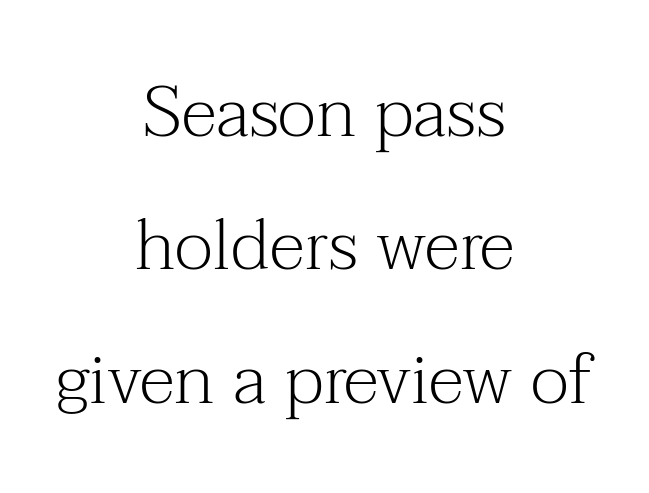
Here the designer chose a conventional face with non-uniform glyph widths. Posture: vertical. Heft: none added — not bold. The letterforms sit shoulder to shoulder at normal distance.
